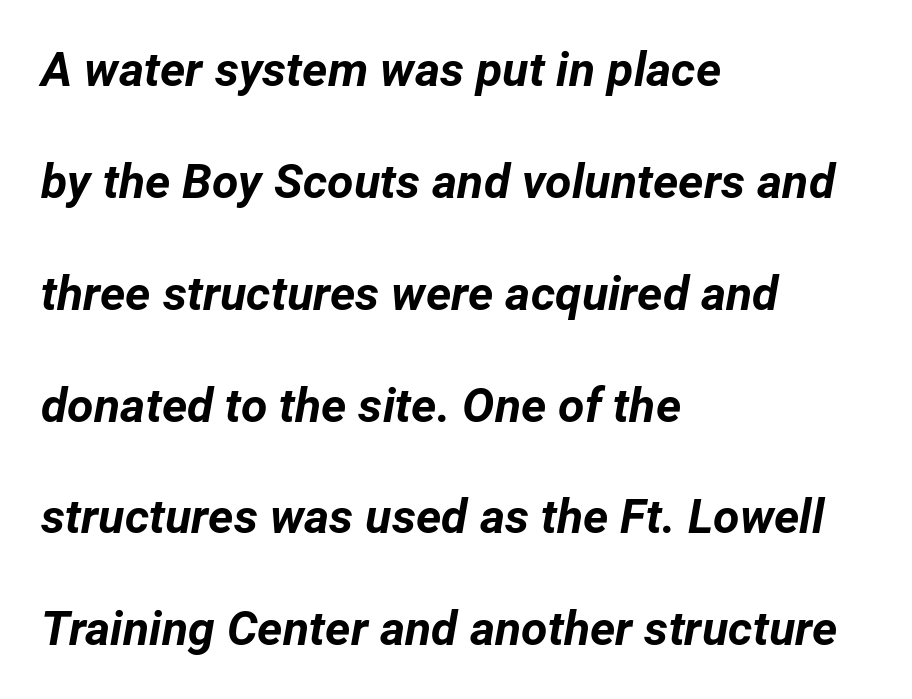
{"italic": "yes", "lean": "right", "slant_degrees": 12, "bold": "yes", "weight": "bold", "width": "normal", "stroke_contrast": "low", "x_height": "medium", "monospaced": "no", "underline": "no", "align": "left", "line_spacing": "loose", "line_spacing_ratio": 2.33, "letter_spacing": "normal", "letter_spacing_em": 0.0, "glyph_px": 48}
